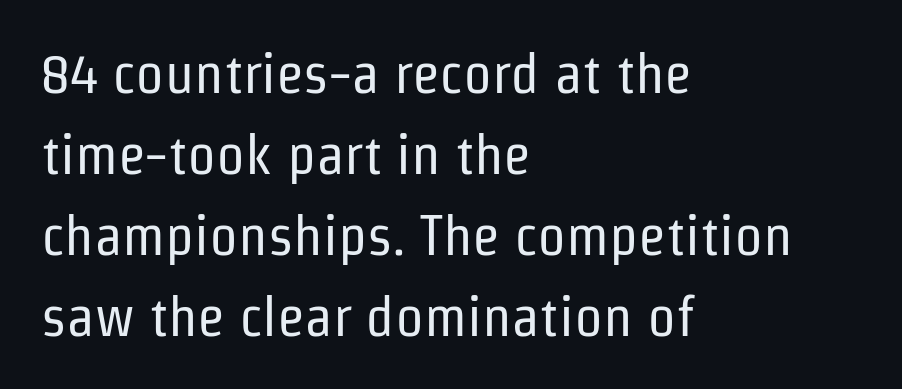
{"serif": "no", "italic": "no", "bold": "no", "weight": "regular", "width": "condensed", "stroke_contrast": "low", "x_height": "medium", "monospaced": "no", "underline": "no", "align": "left", "line_spacing": "normal", "line_spacing_ratio": 1.42, "letter_spacing": "normal", "letter_spacing_em": 0.0, "glyph_px": 57}
